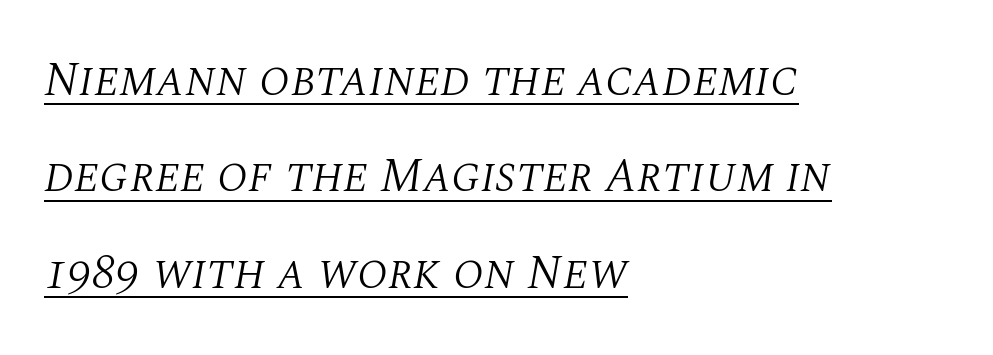
The face used here is proportionally spaced, like ordinary book or web type. Line beginnings align vertically; line endings do not. The strokes carry an ordinary text weight at most. This rendering features underlined lettering.
